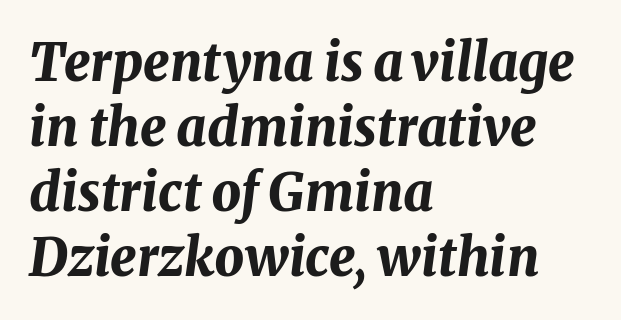
These lines are rendered in a variable-pitch font. The face used here has the dense, thick strokes of a bold. Nobody drew a line under any word here. The face used here is rendered with its standard letterfit. Horizontal alignment here is leftward, the default for most running prose.
